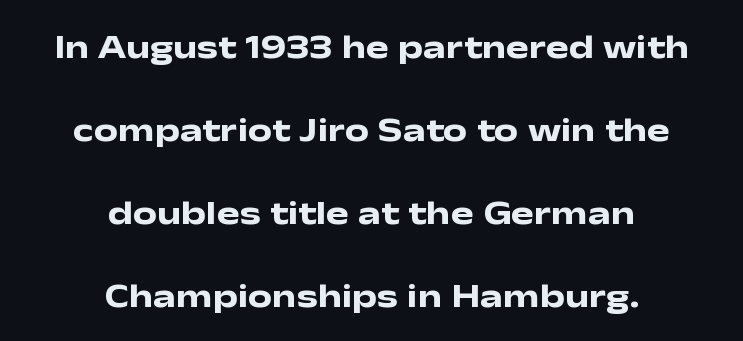
Q: Is the text bold? A: Yes.
Q: Is the text italic (slanted)? A: No, it is upright.
Q: Is the typeface a serif or a sans-serif typeface? A: Sans-serif.
Q: Is the text underlined? A: No.
Q: How is the paragraph aligned? A: Centered.
Q: Is the spacing between letters normal or unusually wide? A: Normal.
Q: Is the spacing between lines tight, normal or loose? A: Loose.
Q: Width (condensed, normal, or wide)? A: Wide.
Q: Stroke contrast? A: Low.
Q: x-height? A: Medium.
Q: Monospaced? A: No.
